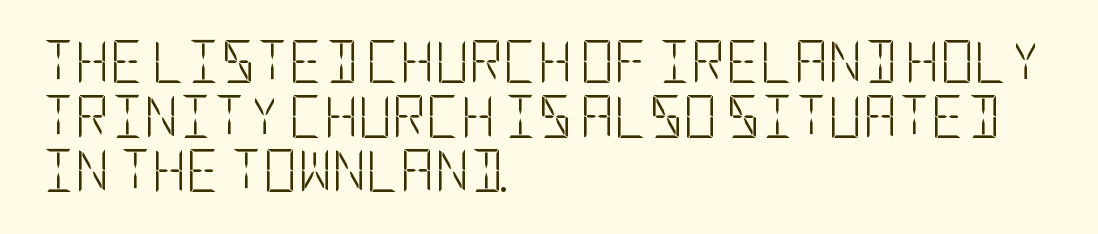
{"serif": "no", "italic": "no", "bold": "no", "weight": "light", "width": "condensed", "stroke_contrast": "low", "x_height": "large", "underline": "no", "align": "left", "line_spacing": "normal", "line_spacing_ratio": 1.3, "letter_spacing": "normal", "letter_spacing_em": 0.0, "glyph_px": 42}
